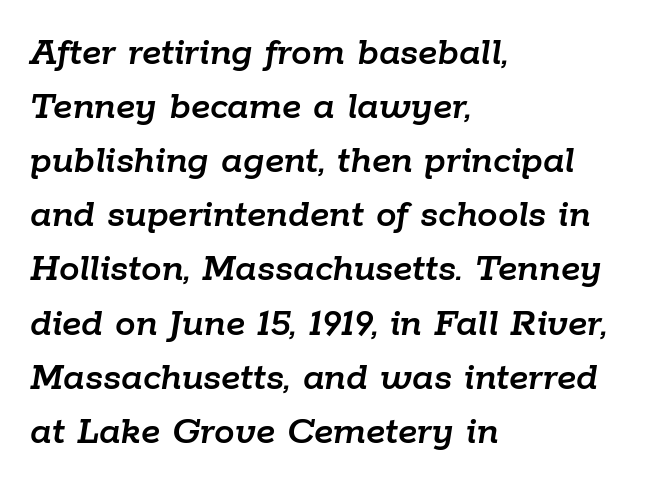
{"italic": "yes", "lean": "right", "slant_degrees": 9, "width": "normal", "stroke_contrast": "low", "x_height": "medium", "monospaced": "no", "underline": "no", "align": "left", "line_spacing": "normal", "line_spacing_ratio": 1.32, "letter_spacing": "normal", "letter_spacing_em": 0.0, "glyph_px": 41}
